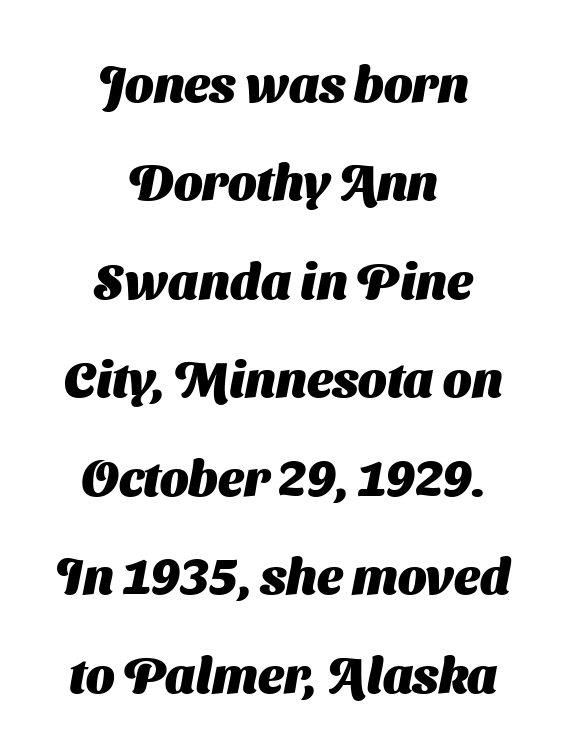
Q: Is the text bold? A: Yes.
Q: Is the typeface a serif or a sans-serif typeface? A: Sans-serif.
Q: Is the text underlined? A: No.
Q: How is the paragraph aligned? A: Centered.
Q: Is the spacing between letters normal or unusually wide? A: Normal.
Q: Is the spacing between lines tight, normal or loose? A: Loose.
Q: Width (condensed, normal, or wide)? A: Normal.
Q: Stroke contrast? A: Medium.
Q: x-height? A: Medium.
Q: Monospaced? A: No.
